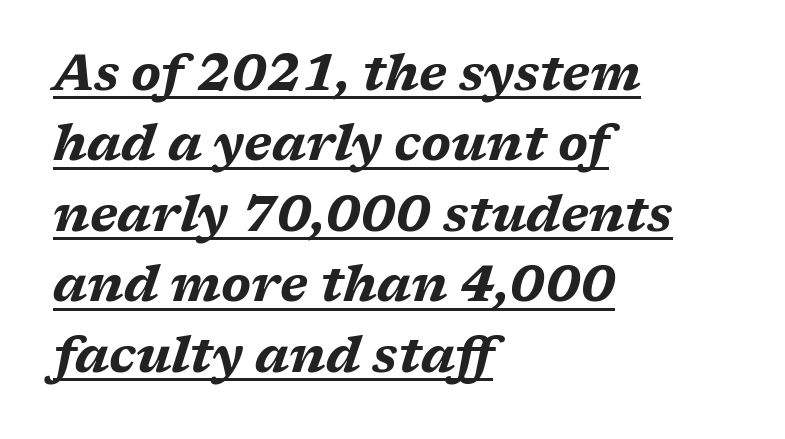
One glance says typical: line gaps are just what's usual. This sample uses plain, unmodified letter spacing. Pretty heavy lettering here — definitely bold. Think of a printed novel: that variable character pitch is what you see here. The paragraph has a hard left edge and a soft right edge. The letters are slanted; this is an italic face.
